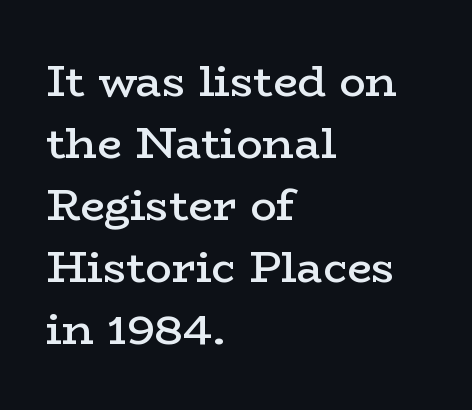
Q: Is the text bold? A: Semi-bold.
Q: Is the text italic (slanted)? A: No, it is upright.
Q: Is the typeface a serif or a sans-serif typeface? A: Serif.
Q: Is the text underlined? A: No.
Q: How is the paragraph aligned? A: Left-aligned.
Q: Is the spacing between letters normal or unusually wide? A: Normal.
Q: Is the spacing between lines tight, normal or loose? A: Normal.
Q: Width (condensed, normal, or wide)? A: Wide.
Q: Stroke contrast? A: Low.
Q: x-height? A: Medium.
Q: Monospaced? A: No.
